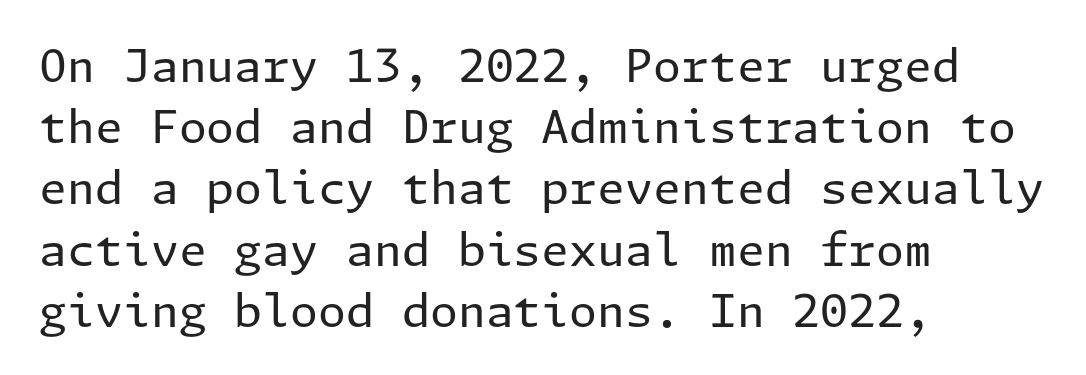
Students, observe: this is what conventionally led text looks like. This reads as an unemphasized weight, regular at the heaviest. The foot of each line stays bare and open. These lines are set flush left with a ragged right edge. Each word holds together tightly as a unit, with standard inter-letter gaps. Is this a sans? Yes — the strokes have no serifs.
